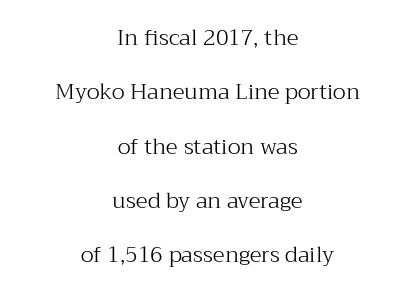
Q: Is the text bold? A: No.
Q: Is the text italic (slanted)? A: No, it is upright.
Q: Is the text underlined? A: No.
Q: How is the paragraph aligned? A: Centered.
Q: Is the spacing between letters normal or unusually wide? A: Normal.
Q: Is the spacing between lines tight, normal or loose? A: Loose.
